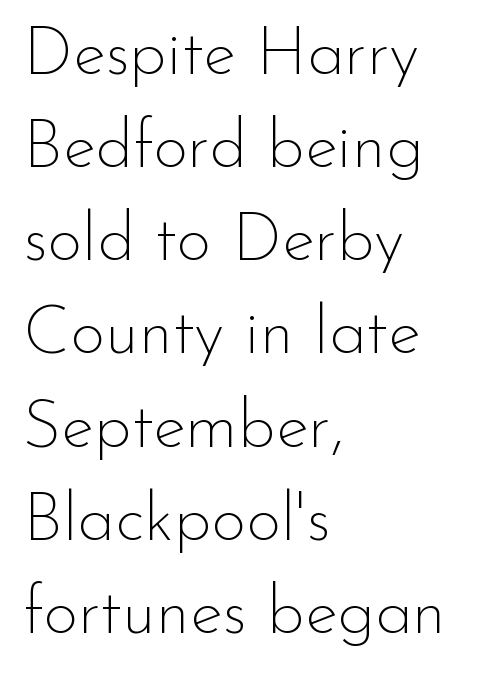
Q: Is the text bold? A: No.
Q: Is the text italic (slanted)? A: No, it is upright.
Q: Is the typeface a serif or a sans-serif typeface? A: Sans-serif.
Q: Is the text underlined? A: No.
Q: How is the paragraph aligned? A: Left-aligned.
Q: Is the spacing between letters normal or unusually wide? A: Normal.
Q: Is the spacing between lines tight, normal or loose? A: Normal.
Q: Width (condensed, normal, or wide)? A: Normal.
Q: Stroke contrast? A: Low.
Q: x-height? A: Small.
Q: Monospaced? A: No.
